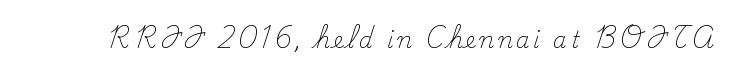
The image shows 22 px text type; set not underlined.
